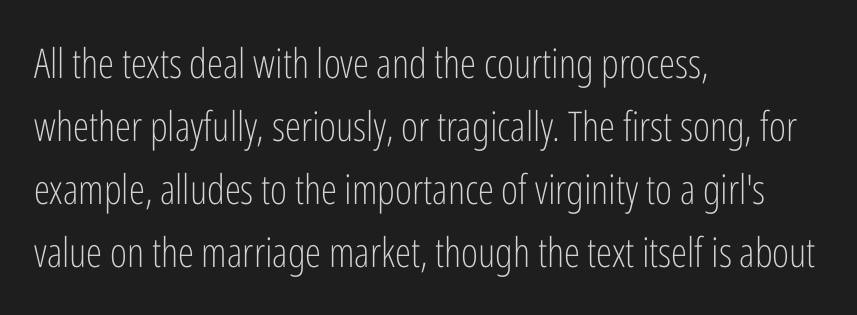
{"serif": "no", "italic": "no", "bold": "no", "weight": "light", "width": "condensed", "stroke_contrast": "low", "x_height": "medium", "monospaced": "no", "underline": "no", "align": "left", "line_spacing": "normal", "line_spacing_ratio": 1.54, "letter_spacing": "normal", "letter_spacing_em": 0.0, "glyph_px": 41}
